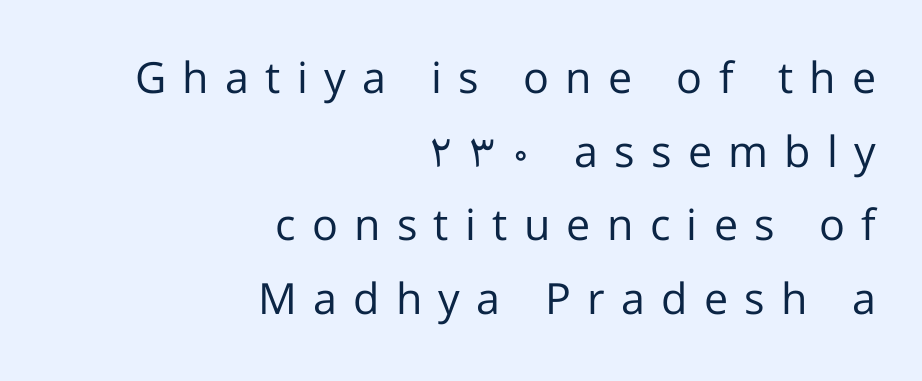
The image shows 43 px regular-weight sans-serif type, upright; set right-aligned, line spacing 1.71x, unusually wide letter spacing (+0.38 em), not underlined; low stroke contrast and a medium x-height.
